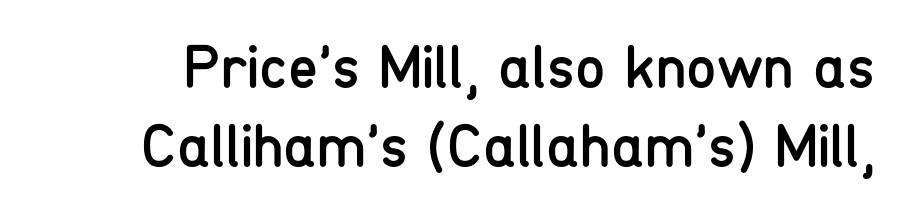
{"serif": "no", "italic": "no", "bold": "no", "weight": "regular", "width": "condensed", "stroke_contrast": "low", "x_height": "medium", "monospaced": "no", "underline": "no", "line_spacing": "normal", "line_spacing_ratio": 1.3, "letter_spacing": "normal", "letter_spacing_em": 0.0, "glyph_px": 61}
